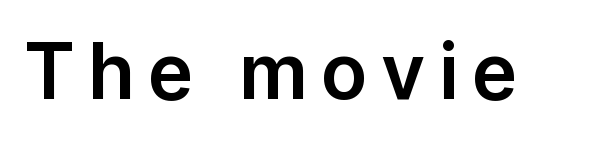
Q: Is the text italic (slanted)? A: No, it is upright.
Q: Is the typeface a serif or a sans-serif typeface? A: Sans-serif.
Q: Is the text underlined? A: No.
Q: Width (condensed, normal, or wide)? A: Normal.
Q: Stroke contrast? A: Low.
Q: x-height? A: Medium.
Q: Monospaced? A: No.
